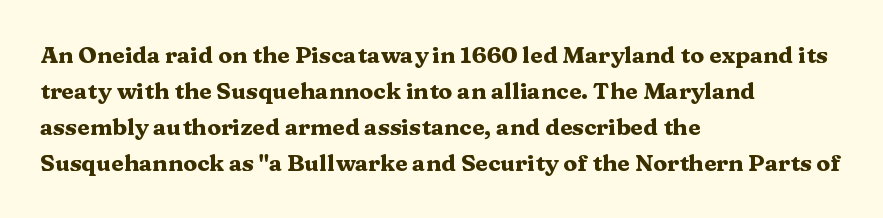
The image shows 23 px bold type, upright; set left-aligned, normal line spacing (1.57x), normal letter spacing, not underlined.
